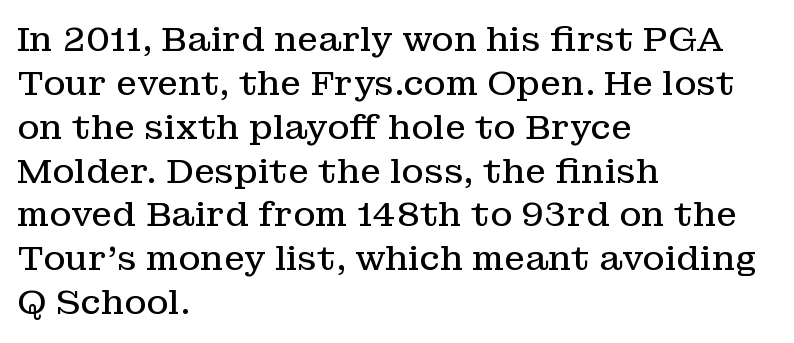
Layout note: lines flush left. Is this a sans? No — the strokes have serifs. No extra ink here — the face is not bold. Whoever set this chose a conventional vertical rhythm. The specimen omits any rule beneath the text block's lines.
